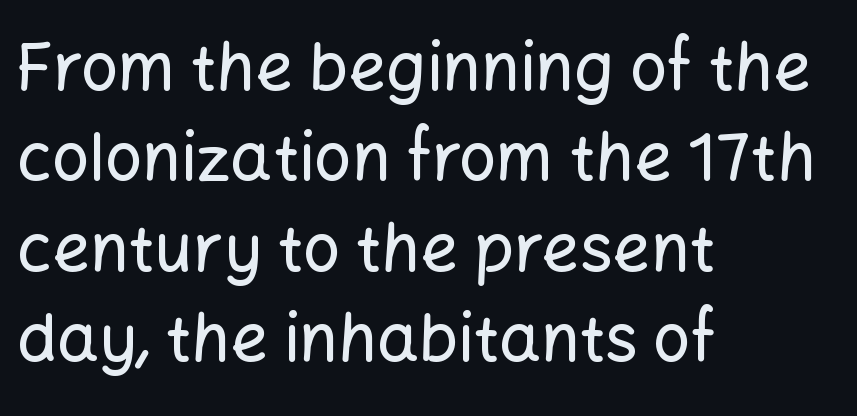
The image shows 66 px sans-serif type, upright; set left-aligned, normal line spacing (1.37x), normal letter spacing, not underlined; low stroke contrast and a medium x-height.
